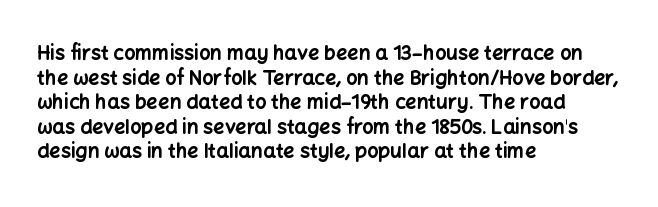
The foot of each line stays bare and open. The letters are bold, with thick, heavy strokes. The letters stand straight up with perfectly vertical stems. Compared with typical body copy, the letter spacing here is the same. These lines stack with their left ends in a neat column.
